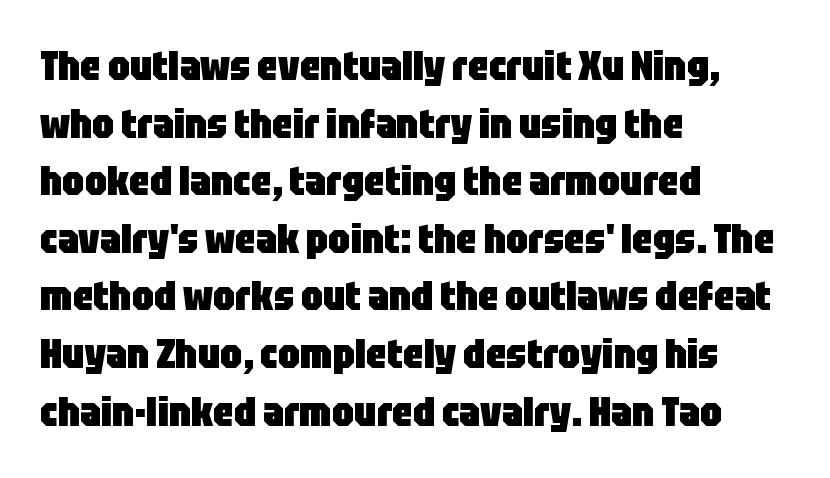
The image shows 40 px heavy, condensed sans-serif type, upright; set left-aligned, normal line spacing (1.44x), normal letter spacing, not underlined; low stroke contrast and a large x-height.
